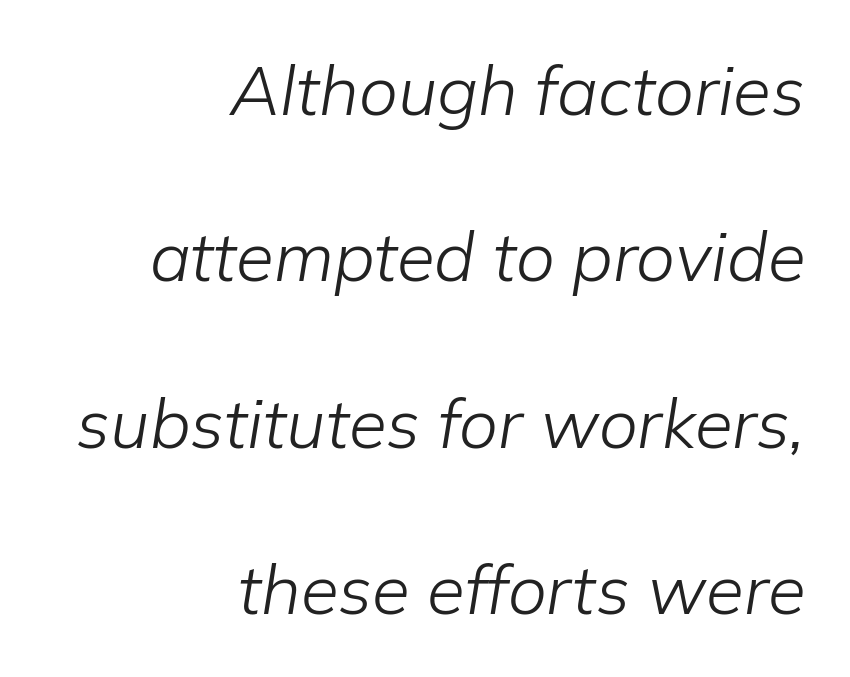
The lines are spread far apart with generous leading. The ragged edge is on the left, which tells us the setting is flush right. This is not heavy type; no bold has been used. Rule under the text: the space is simply empty. Characters are canted at an angle relative to the baseline's perpendicular. A typesetter would call this proportional, since set widths differ per character.
